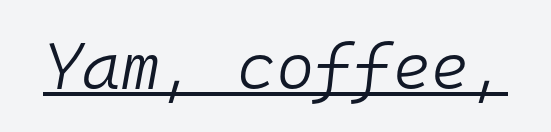
In designer terms, the underline attribute is active on this setting. Yep, that's italic — everything's leaning. Stems and bowls with no extra thickness — not bold. This rendering leaves character spacing at its baseline value. A typesetter would call this monospace, since all characters share one set width.
